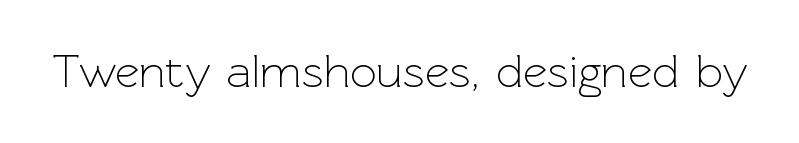
The image shows 47 px light sans-serif type, upright; set normal letter spacing, not underlined; a medium x-height.
